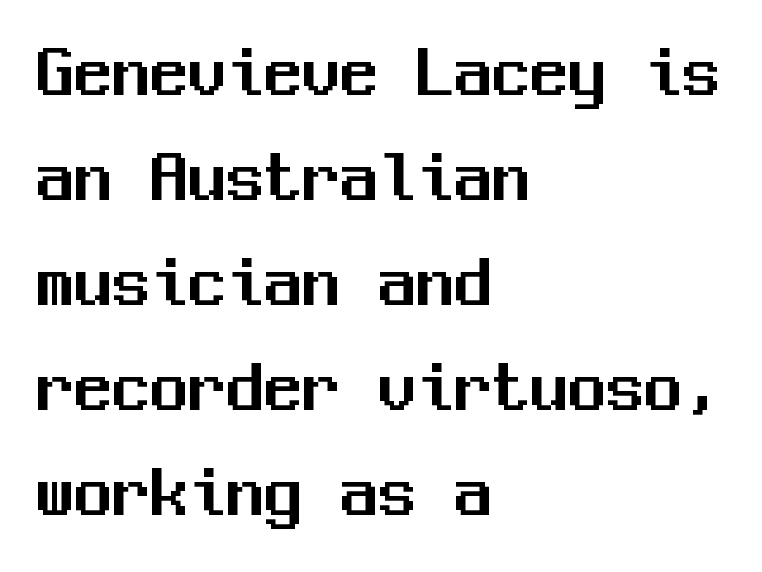
Every character here occupies the same horizontal width, giving the sample a typewriter-like rhythm. The vertical gap from one line to the next is medium. Posture: vertical. Serifs: no, the terminals of the letterforms are clean. Typeset ragged right — the left edge is the straight one.
